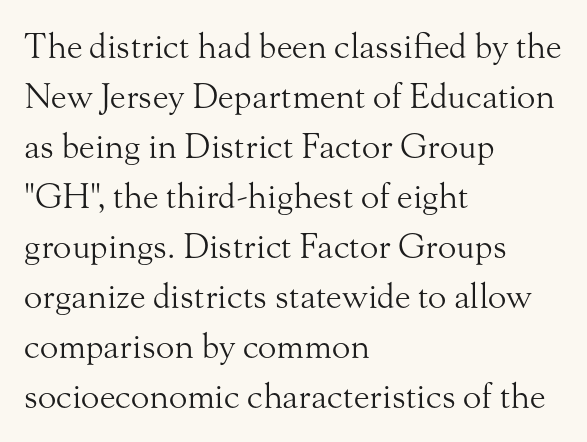
Q: Is the text bold? A: No.
Q: Is the text italic (slanted)? A: No, it is upright.
Q: Is the typeface a serif or a sans-serif typeface? A: Serif.
Q: Is the text underlined? A: No.
Q: How is the paragraph aligned? A: Left-aligned.
Q: Is the spacing between letters normal or unusually wide? A: Normal.
Q: Is the spacing between lines tight, normal or loose? A: Normal.
Q: Width (condensed, normal, or wide)? A: Normal.
Q: Stroke contrast? A: Medium.
Q: x-height? A: Small.
Q: Monospaced? A: No.
